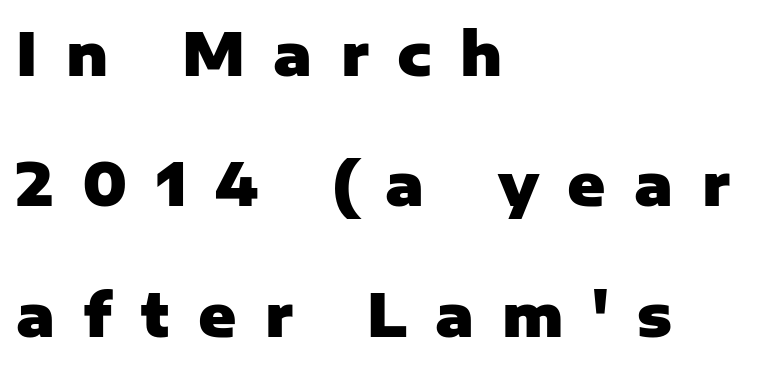
Pretty heavy lettering here — definitely bold. Underline: absent. The letters are spread apart with noticeably loose tracking. Think of a printed novel: that variable character pitch is what you see here. The glyphs in this specimen are sans serif. Horizontal bands of white between lines are thick stripes.
